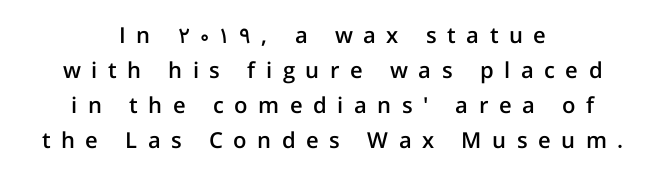
The image shows 22 px text type, upright; set centered, normal line spacing (1.59x), unusually wide letter spacing (+0.48 em), not underlined.
